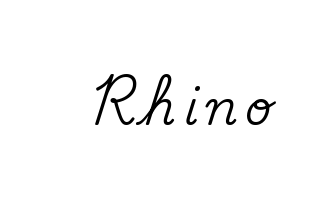
Q: Is the text italic (slanted)? A: Yes.
Q: Is the text underlined? A: No.
Q: Width (condensed, normal, or wide)? A: Normal.
Q: Stroke contrast? A: Medium.
Q: x-height? A: Small.
Q: Monospaced? A: No.
